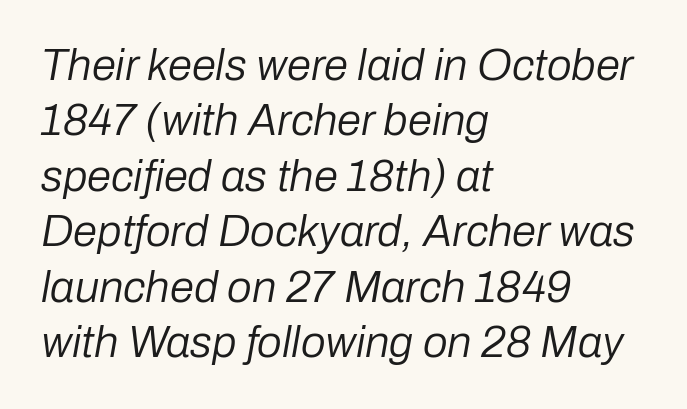
The image shows 44 px regular-weight type, italic (leaning right); set left-aligned, normal line spacing (1.26x), normal letter spacing, not underlined; low stroke contrast and a medium x-height.
